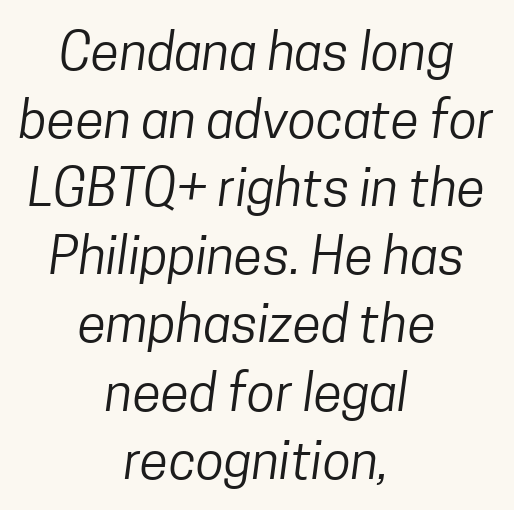
This rendering employs a face without finishing strokes, i.e., a sans-serif. Character widths vary here, with narrow letters taking less room than wide ones. The block of text has a typical density, with ordinary space between rows. Honestly, the letter spacing is just normal — you wouldn't notice it. The face looks like a standard text weight, possibly lighter. Both edges are ragged and mirror each other, which tells us the setting is centered.
